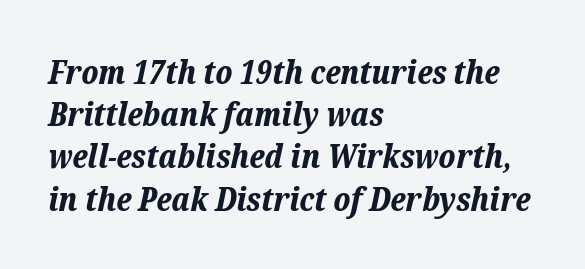
{"italic": "yes", "lean": "right", "slant_degrees": 12, "bold": "yes", "weight": "bold", "width": "normal", "stroke_contrast": "low", "x_height": "medium", "monospaced": "no", "underline": "no", "align": "left", "line_spacing": "normal", "line_spacing_ratio": 1.28, "letter_spacing": "normal", "letter_spacing_em": 0.0, "glyph_px": 33}
